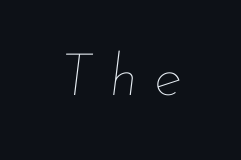
The image shows 59 px thin type, italic (leaning right); set unusually wide letter spacing (+0.28 em), not underlined; low stroke contrast and a small x-height.
